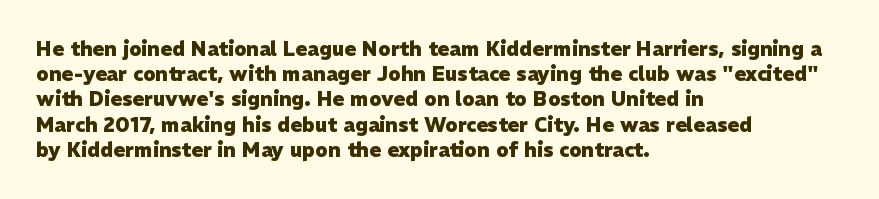
Q: Is the text bold? A: Yes.
Q: Is the text italic (slanted)? A: No, it is upright.
Q: Is the text underlined? A: No.
Q: How is the paragraph aligned? A: Left-aligned.
Q: Is the spacing between letters normal or unusually wide? A: Normal.
Q: Is the spacing between lines tight, normal or loose? A: Normal.
